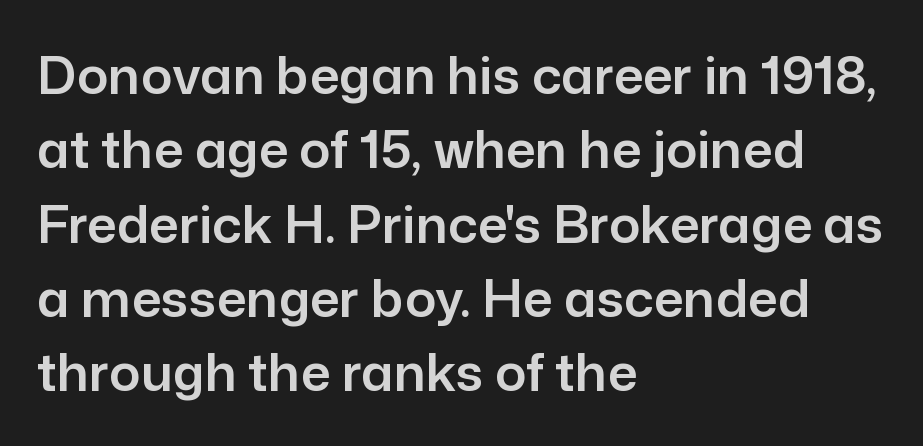
{"serif": "no", "italic": "no", "width": "normal", "stroke_contrast": "low", "x_height": "medium", "monospaced": "no", "underline": "no", "align": "left", "line_spacing": "normal", "line_spacing_ratio": 1.43, "letter_spacing": "normal", "letter_spacing_em": 0.0, "glyph_px": 52}
